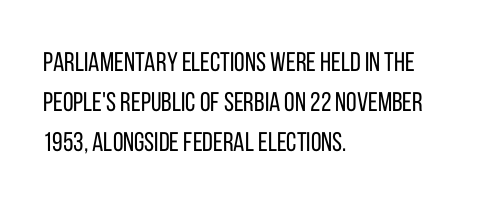
{"italic": "no", "bold": "no", "underline": "no", "align": "left", "line_spacing": "normal", "line_spacing_ratio": 1.48, "letter_spacing": "normal", "letter_spacing_em": 0.0, "glyph_px": 27}
